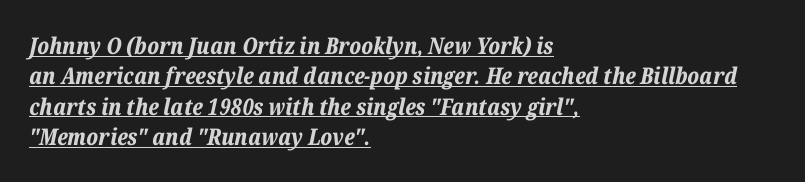
Q: Is the text bold? A: Yes.
Q: Is the text italic (slanted)? A: Yes, it leans right by about 12 degrees.
Q: Is the text underlined? A: Yes.
Q: How is the paragraph aligned? A: Left-aligned.
Q: Is the spacing between letters normal or unusually wide? A: Normal.
Q: Is the spacing between lines tight, normal or loose? A: Normal.
